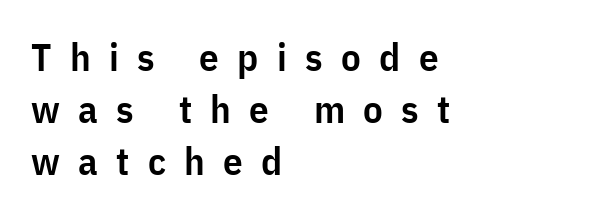
Q: Is the text bold? A: Semi-bold.
Q: Is the text italic (slanted)? A: No, it is upright.
Q: Is the typeface a serif or a sans-serif typeface? A: Sans-serif.
Q: Is the text underlined? A: No.
Q: How is the paragraph aligned? A: Left-aligned.
Q: Is the spacing between letters normal or unusually wide? A: Unusually wide.
Q: Is the spacing between lines tight, normal or loose? A: Normal.
Q: Width (condensed, normal, or wide)? A: Condensed.
Q: Stroke contrast? A: Low.
Q: x-height? A: Medium.
Q: Monospaced? A: No.
